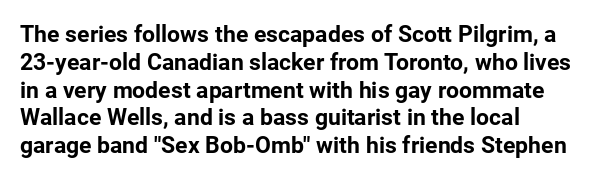
{"italic": "no", "bold": "yes", "underline": "no", "align": "left", "line_spacing_ratio": 1.21, "letter_spacing": "normal", "letter_spacing_em": 0.0, "glyph_px": 23}
